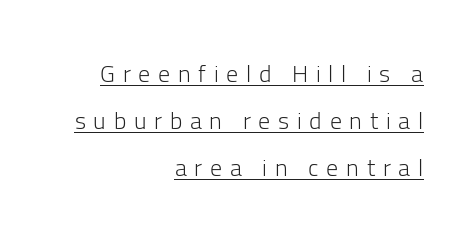
Q: Is the text bold? A: No.
Q: Is the text italic (slanted)? A: No, it is upright.
Q: Is the text underlined? A: Yes.
Q: How is the paragraph aligned? A: Right-aligned.
Q: Is the spacing between letters normal or unusually wide? A: Unusually wide.
Q: Is the spacing between lines tight, normal or loose? A: Loose.
